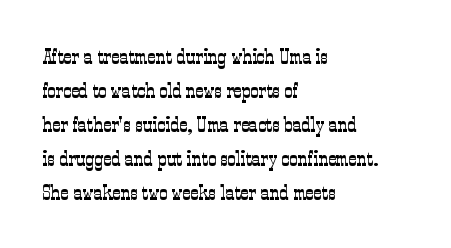
These lines stack with their left ends in a neat column. Any mark beneath the type? The region is blank. Short note: letters normally spaced. The type sits square on the baseline with zero lean.
